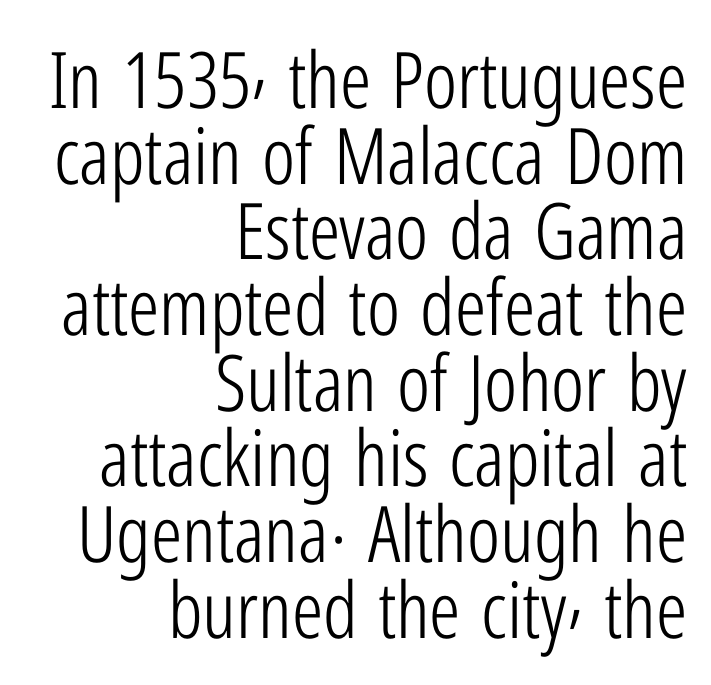
The image shows 78 px light, condensed sans-serif type, upright; set right-aligned, tight line spacing (0.97x), normal letter spacing, not underlined; low stroke contrast and a medium x-height.
